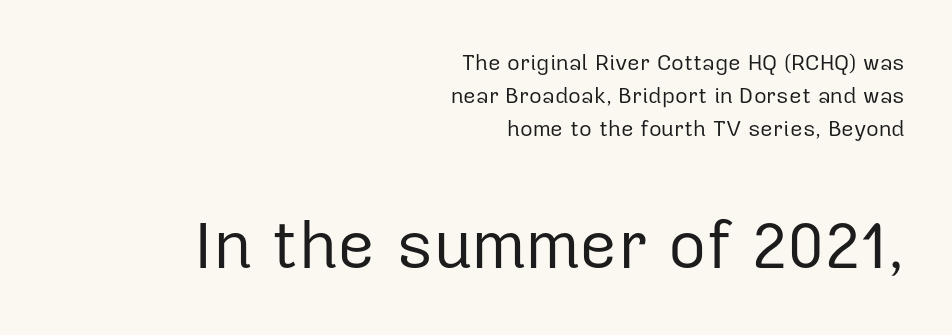
Q: Is the text bold? A: No.
Q: Is the text italic (slanted)? A: No, it is upright.
Q: Is the typeface a serif or a sans-serif typeface? A: Sans-serif.
Q: Is the text underlined? A: No.
Q: How is the paragraph aligned? A: Right-aligned.
Q: Is the spacing between letters normal or unusually wide? A: Normal.
Q: Is the spacing between lines tight, normal or loose? A: Normal.
Q: Which block of text is set in a larger size, the first (top) or the second (bottom)? A: The second (bottom) one.
Q: Width (condensed, normal, or wide)? A: Normal.
Q: Stroke contrast? A: Low.
Q: x-height? A: Medium.
Q: Monospaced? A: No.
